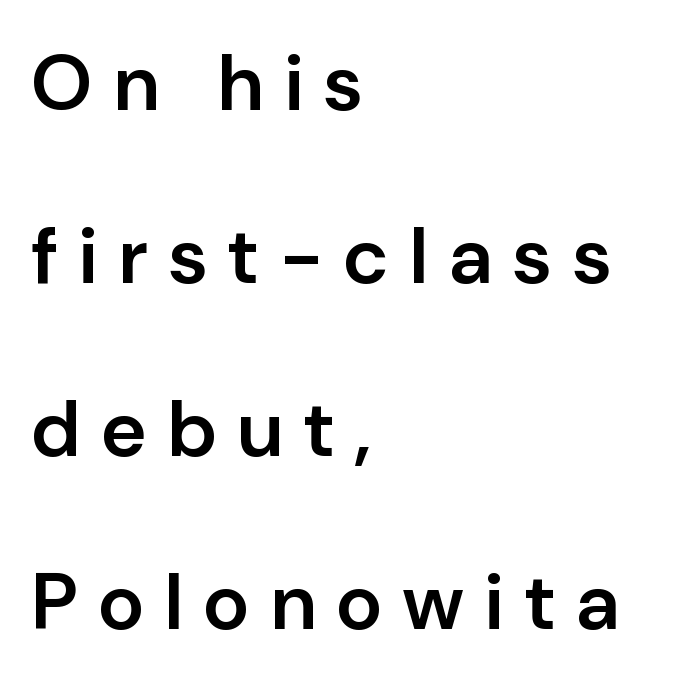
{"serif": "no", "italic": "no", "bold": "semi", "weight": "semibold", "width": "normal", "stroke_contrast": "low", "x_height": "medium", "monospaced": "no", "underline": "no", "align": "left", "line_spacing": "loose", "line_spacing_ratio": 2.19, "letter_spacing": "wide", "letter_spacing_em": 0.25, "glyph_px": 79}
